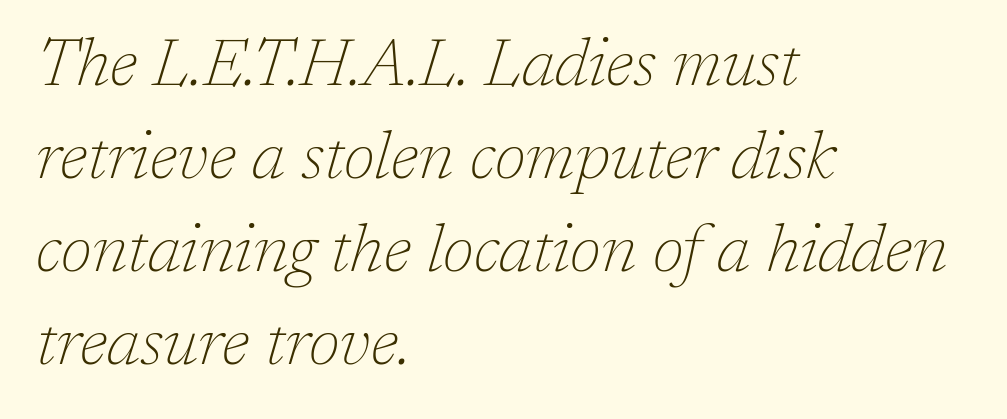
The image shows 66 px thin serif type, italic (leaning right); set left-aligned, normal line spacing (1.41x), normal letter spacing, not underlined; low stroke contrast and a medium x-height.
